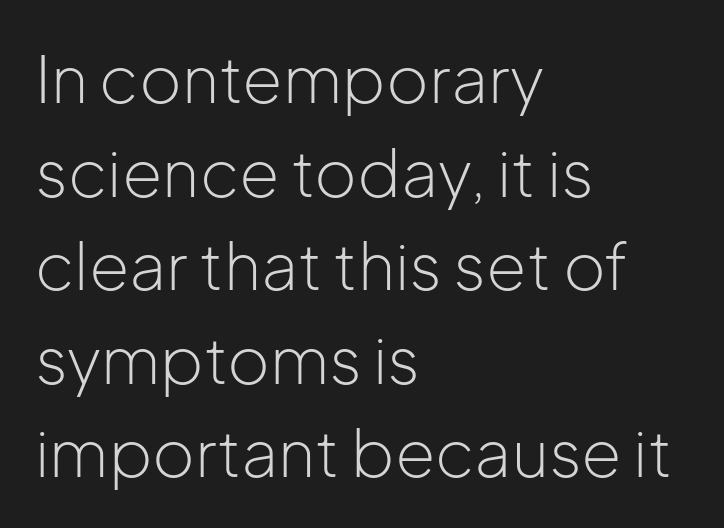
Weight: regular or lighter. The block of text has a typical density, with ordinary space between rows. Nobody touched the tracking dial on this one. A classic flush-left, rag-right setting is used for this passage. The passage shown is typed in a proportional face where columns would drift.
